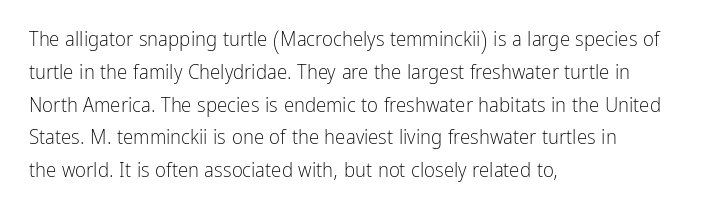
The image shows 21 px text type, upright; set left-aligned, normal line spacing (1.56x), normal letter spacing, not underlined.
